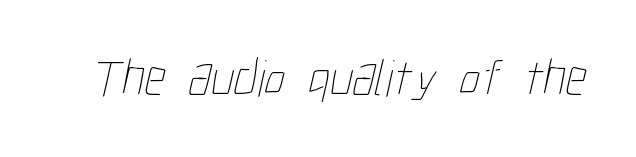
The image shows 52 px thin, condensed type; set normal letter spacing, not underlined; low stroke contrast and a medium x-height.
